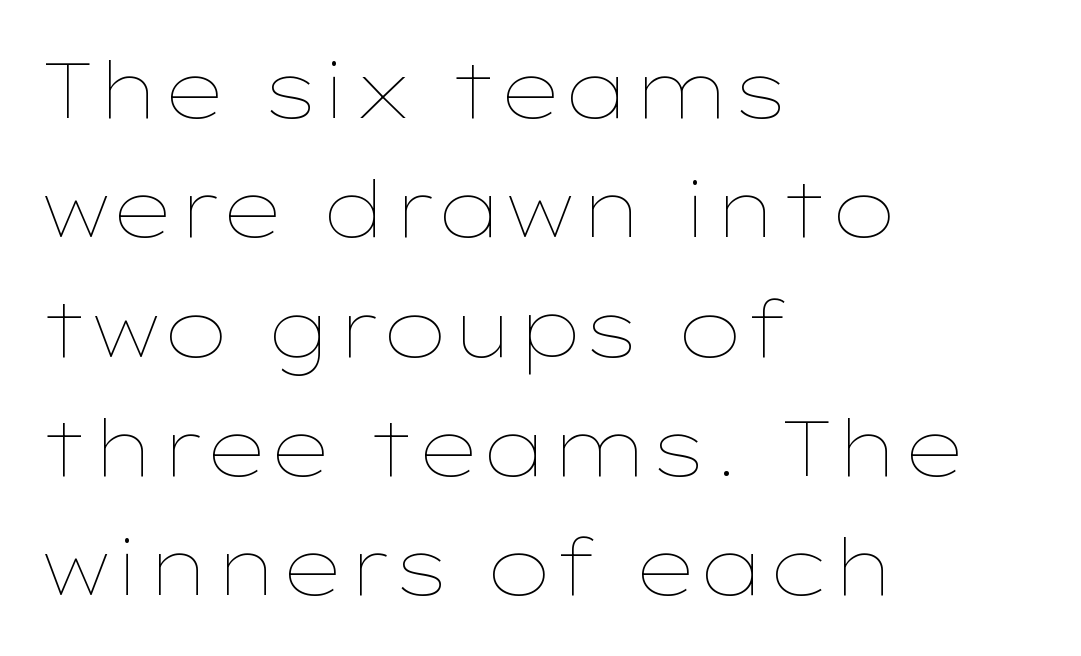
{"italic": "no", "bold": "no", "weight": "thin", "width": "wide", "stroke_contrast": "low", "x_height": "medium", "monospaced": "no", "underline": "no", "align": "left", "line_spacing": "normal", "line_spacing_ratio": 1.53, "letter_spacing": "normal", "letter_spacing_em": 0.0, "glyph_px": 78}
